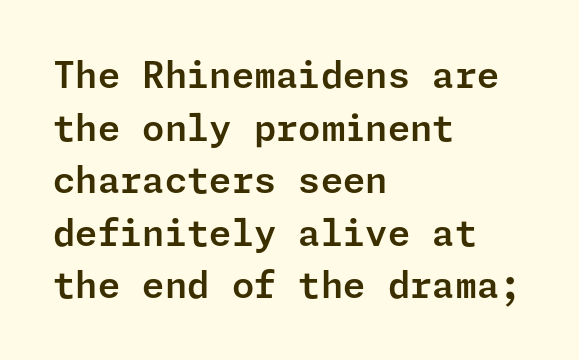
These lines sit exactly where default settings would place them. Each line starts at the same left margin while the right side varies. Vertical strokes here are truly vertical. The glyphs are unaccompanied by any horizontal stroke below them. The letterforms sit shoulder to shoulder at normal distance. The passage shown is typeset with a sans-serif family.
